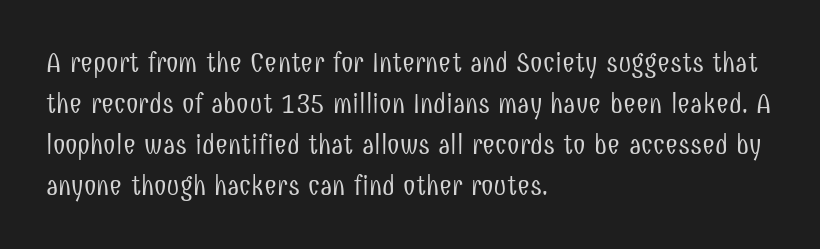
The image shows 28 px light, condensed sans-serif type, upright; set left-aligned, normal line spacing (1.46x), normal letter spacing, not underlined; low stroke contrast and a medium x-height.
